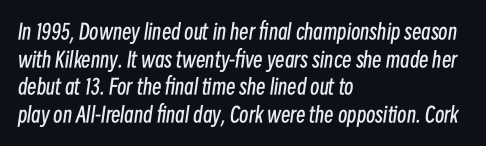
{"italic": "yes", "lean": "right", "slant_degrees": 8, "bold": "no", "underline": "no", "align": "left", "line_spacing": "normal", "line_spacing_ratio": 1.32, "letter_spacing": "normal", "letter_spacing_em": 0.0, "glyph_px": 21}
